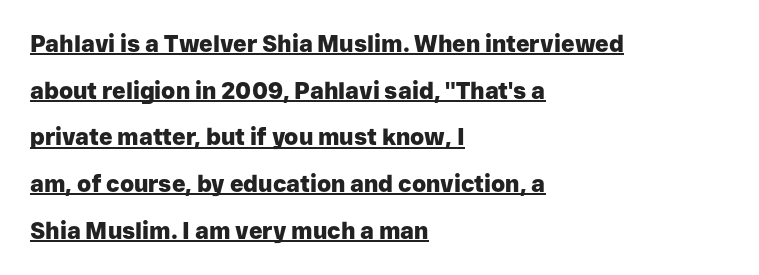
{"italic": "no", "bold": "yes", "underline": "yes", "align": "left", "line_spacing": "loose", "line_spacing_ratio": 2.03, "letter_spacing": "normal", "letter_spacing_em": 0.0, "glyph_px": 23}
